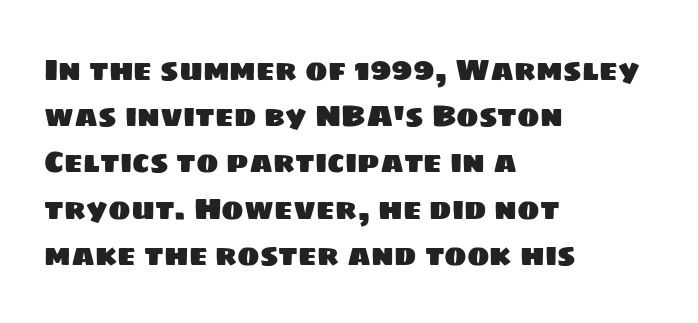
The image shows 30 px sans-serif type; set left-aligned, normal line spacing (1.54x), normal letter spacing, not underlined; low stroke contrast and a large x-height.
